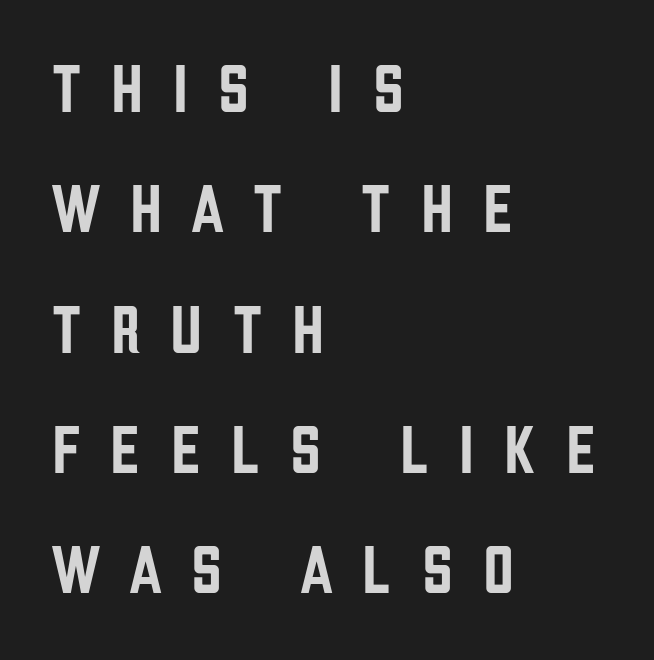
Does extra space separate the letters? Yes, quite a lot of it. No word sits above an underline. Italic? Not at all — the glyphs are vertical. The face used here is proportionally spaced, like ordinary book or web type.
